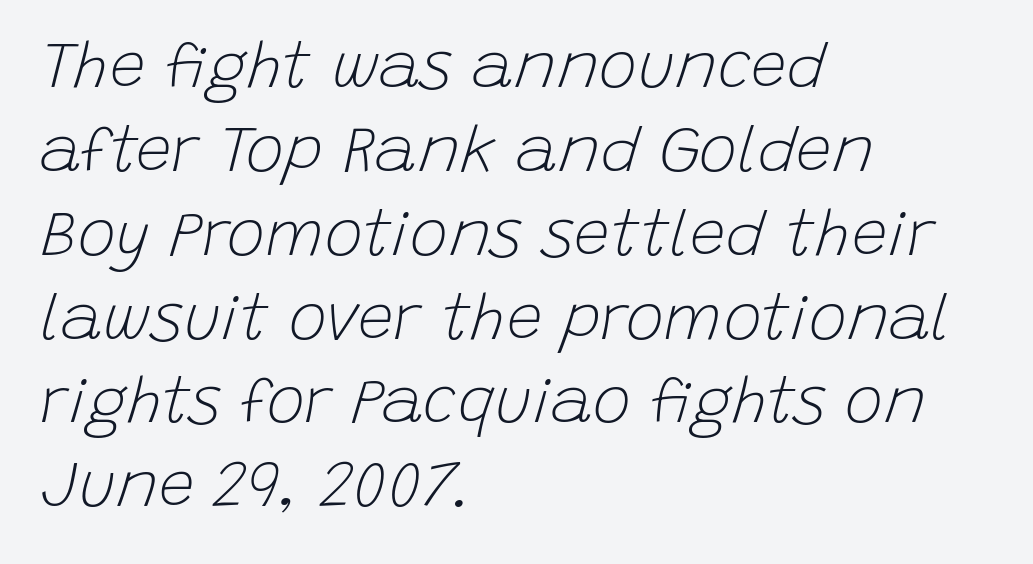
{"italic": "yes", "lean": "right", "slant_degrees": 15, "bold": "no", "weight": "light", "width": "normal", "stroke_contrast": "low", "x_height": "large", "monospaced": "no", "underline": "no", "align": "left", "line_spacing": "normal", "line_spacing_ratio": 1.31, "letter_spacing": "normal", "letter_spacing_em": 0.0, "glyph_px": 64}
